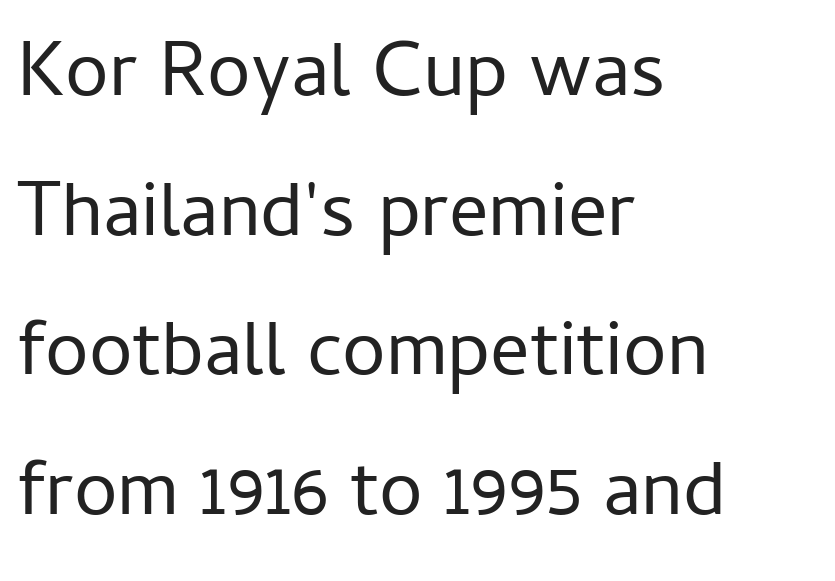
Bare-footed words on every line. Is the letter spacing exaggerated? No — it looks like the ordinary default. Does the lettering tilt? It doesn't — this is upright. The rendering anchors every line to the left-hand side.
